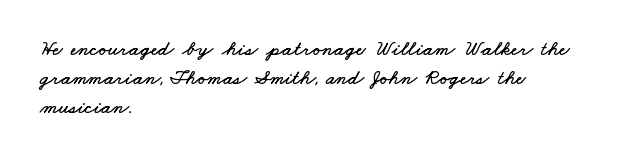
The image shows 21 px text type; set left-aligned, normal line spacing (1.39x), normal letter spacing, not underlined.
